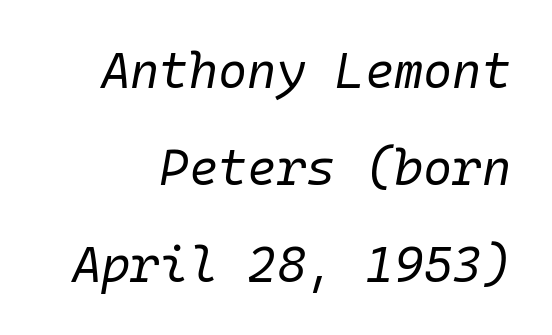
{"italic": "yes", "lean": "right", "slant_degrees": 10, "bold": "no", "weight": "regular", "width": "normal", "stroke_contrast": "low", "x_height": "medium", "monospaced": "yes", "underline": "no", "line_spacing": "loose", "line_spacing_ratio": 1.94, "letter_spacing": "normal", "letter_spacing_em": 0.0, "glyph_px": 50}
